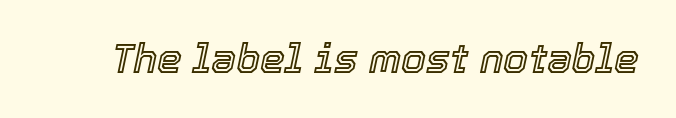
The image shows 40 px text type, italic (leaning right); set normal letter spacing, not underlined; a medium x-height.
